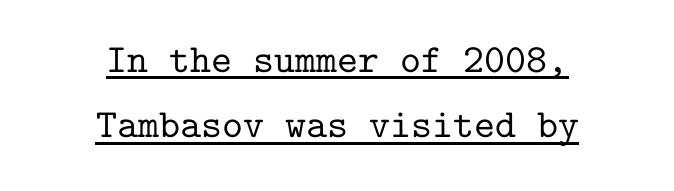
{"serif": "yes", "italic": "no", "width": "normal", "stroke_contrast": "low", "x_height": "medium", "monospaced": "yes", "underline": "yes", "align": "center", "line_spacing": "normal", "line_spacing_ratio": 1.63, "letter_spacing": "normal", "letter_spacing_em": 0.0, "glyph_px": 40}
